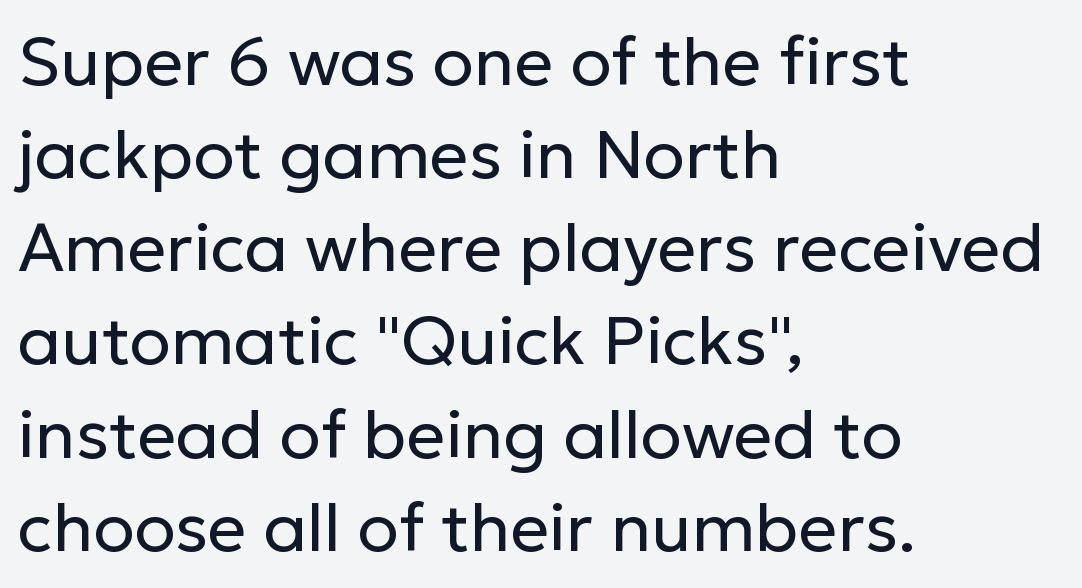
Q: Is the text bold? A: No.
Q: Is the text italic (slanted)? A: No, it is upright.
Q: Is the typeface a serif or a sans-serif typeface? A: Sans-serif.
Q: Is the text underlined? A: No.
Q: How is the paragraph aligned? A: Left-aligned.
Q: Is the spacing between letters normal or unusually wide? A: Normal.
Q: Is the spacing between lines tight, normal or loose? A: Normal.
Q: Width (condensed, normal, or wide)? A: Normal.
Q: Stroke contrast? A: Low.
Q: x-height? A: Medium.
Q: Monospaced? A: No.
